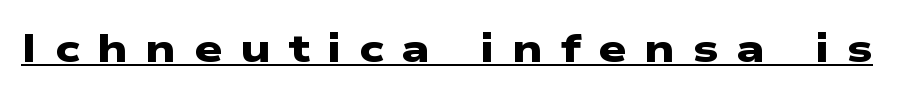
Q: Is the text bold? A: Yes.
Q: Is the typeface a serif or a sans-serif typeface? A: Sans-serif.
Q: Is the text underlined? A: Yes.
Q: Is the spacing between letters normal or unusually wide? A: Unusually wide.
Q: Width (condensed, normal, or wide)? A: Wide.
Q: Stroke contrast? A: Low.
Q: x-height? A: Medium.
Q: Monospaced? A: No.
